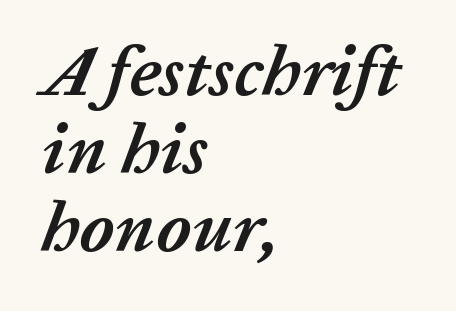
Q: Is the text bold? A: Yes.
Q: Is the text italic (slanted)? A: Yes, it leans right by about 20 degrees.
Q: Is the text underlined? A: No.
Q: How is the paragraph aligned? A: Left-aligned.
Q: Is the spacing between letters normal or unusually wide? A: Normal.
Q: Is the spacing between lines tight, normal or loose? A: Tight.
Q: Width (condensed, normal, or wide)? A: Normal.
Q: Stroke contrast? A: Low.
Q: x-height? A: Medium.
Q: Monospaced? A: No.
